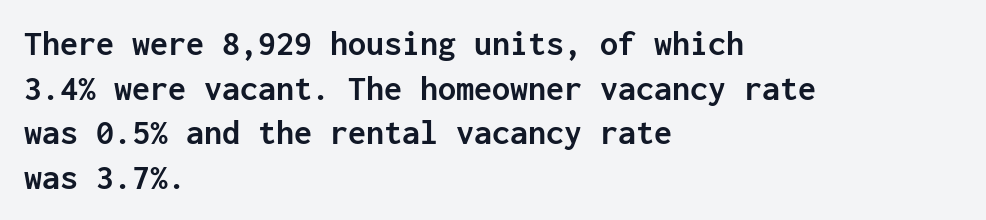
Each letter, wide or thin by design, is forced into the same width here. Underline: absent. Words appear dense and cohesive because spacing is normal. The typesetting leans heavy: a genuine bold. Upright lettering throughout. This is sans-serif lettering, the kind often seen on screens and signage.
